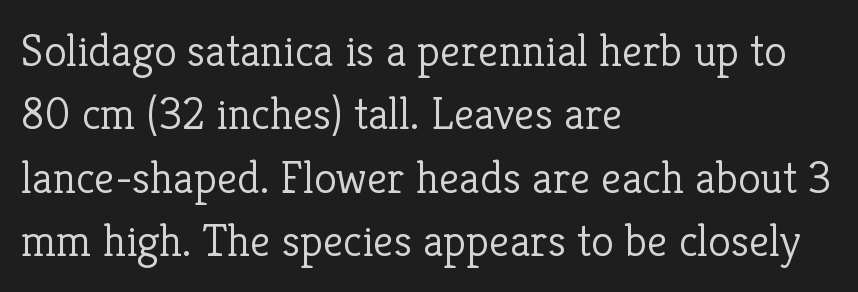
Q: Is the text bold? A: No.
Q: Is the text italic (slanted)? A: No, it is upright.
Q: Is the typeface a serif or a sans-serif typeface? A: Serif.
Q: Is the text underlined? A: No.
Q: How is the paragraph aligned? A: Left-aligned.
Q: Is the spacing between letters normal or unusually wide? A: Normal.
Q: Is the spacing between lines tight, normal or loose? A: Normal.
Q: Width (condensed, normal, or wide)? A: Normal.
Q: Stroke contrast? A: Low.
Q: x-height? A: Medium.
Q: Monospaced? A: No.
